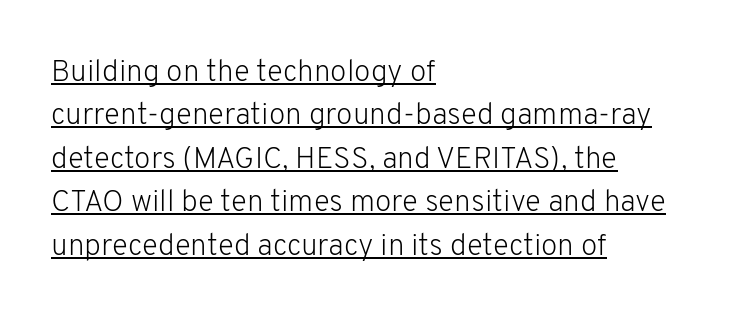
The rendering keeps characters at their native spacing. These glyphs show unthickened strokes, regular width or finer. This is roman type, the default non-slanted kind. Each letter keeps its own natural width here, so spacing adapts to shape. Horizontal bands of white between lines are of average thickness. The passage is arranged the way most books set body copy — flush left.
